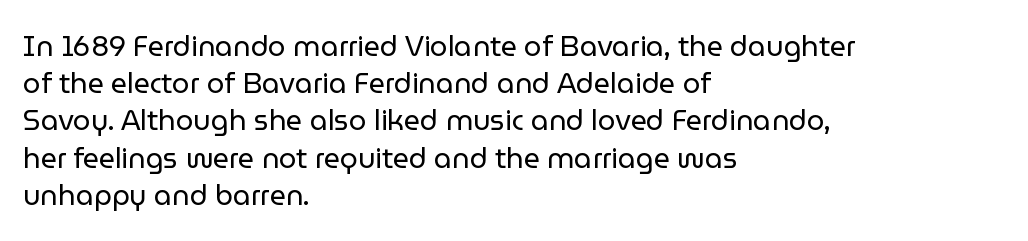
Descender tails drop into unmarked territory. Check where the strokes stop: nothing finishes them off — pure sans. Think of a printed novel: that variable character pitch is what you see here. The typography opts for an upright posture over an oblique one.
